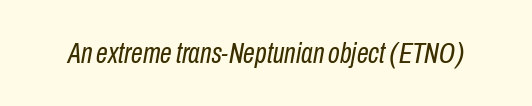
The image shows 30 px regular-weight, condensed type, italic (leaning right); set normal letter spacing, not underlined; low stroke contrast and a medium x-height.
